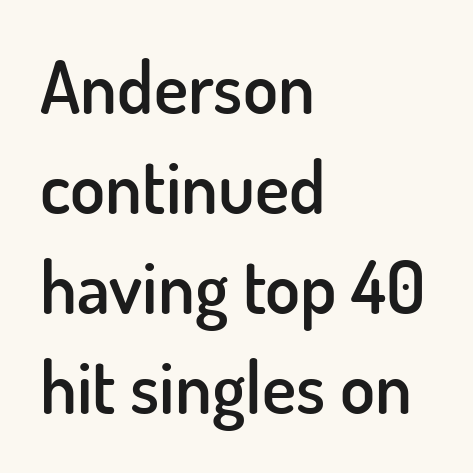
Q: Is the text bold? A: Semi-bold.
Q: Is the text italic (slanted)? A: No, it is upright.
Q: Is the typeface a serif or a sans-serif typeface? A: Sans-serif.
Q: Is the text underlined? A: No.
Q: How is the paragraph aligned? A: Left-aligned.
Q: Is the spacing between letters normal or unusually wide? A: Normal.
Q: Is the spacing between lines tight, normal or loose? A: Normal.
Q: Width (condensed, normal, or wide)? A: Normal.
Q: Stroke contrast? A: Low.
Q: x-height? A: Small.
Q: Monospaced? A: No.
